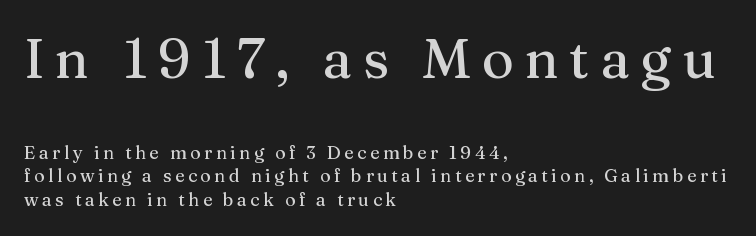
Q: Is the text italic (slanted)? A: No, it is upright.
Q: Is the typeface a serif or a sans-serif typeface? A: Serif.
Q: Is the text underlined? A: No.
Q: How is the paragraph aligned? A: Left-aligned.
Q: Is the spacing between lines tight, normal or loose? A: Normal.
Q: Which block of text is set in a larger size, the first (top) or the second (bottom)? A: The first (top) one.
Q: Width (condensed, normal, or wide)? A: Normal.
Q: Stroke contrast? A: Medium.
Q: x-height? A: Medium.
Q: Monospaced? A: No.
